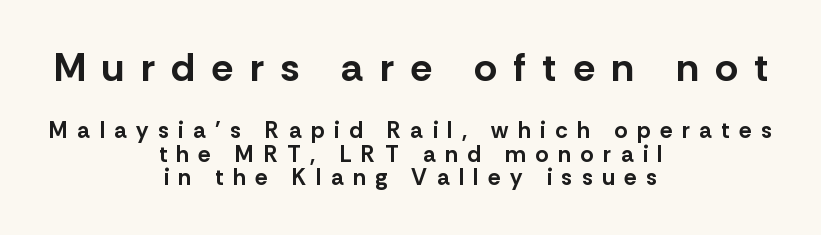
Q: Is the text bold? A: Yes.
Q: Is the text italic (slanted)? A: No, it is upright.
Q: Is the typeface a serif or a sans-serif typeface? A: Sans-serif.
Q: Is the text underlined? A: No.
Q: How is the paragraph aligned? A: Centered.
Q: Is the spacing between letters normal or unusually wide? A: Unusually wide.
Q: Is the spacing between lines tight, normal or loose? A: Tight.
Q: Which block of text is set in a larger size, the first (top) or the second (bottom)? A: The first (top) one.
Q: Width (condensed, normal, or wide)? A: Normal.
Q: Stroke contrast? A: Low.
Q: x-height? A: Medium.
Q: Monospaced? A: No.
